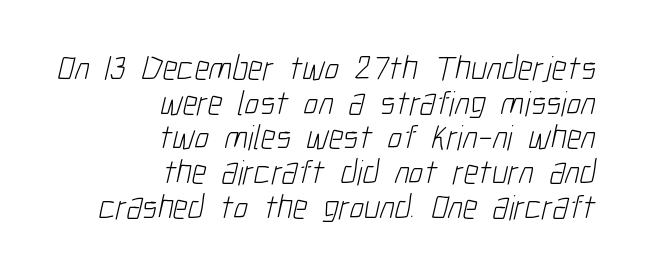
Q: Is the text bold? A: No.
Q: Is the typeface a serif or a sans-serif typeface? A: Sans-serif.
Q: Is the text underlined? A: No.
Q: How is the paragraph aligned? A: Right-aligned.
Q: Is the spacing between letters normal or unusually wide? A: Normal.
Q: Is the spacing between lines tight, normal or loose? A: Tight.
Q: Width (condensed, normal, or wide)? A: Condensed.
Q: Stroke contrast? A: Low.
Q: x-height? A: Medium.
Q: Monospaced? A: No.
